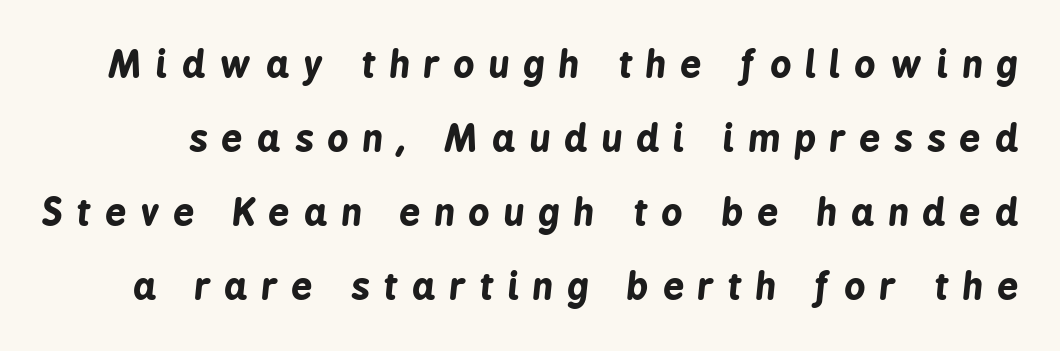
Q: Is the text bold? A: Yes.
Q: Is the text italic (slanted)? A: Yes, it leans right by about 6 degrees.
Q: Is the text underlined? A: No.
Q: Is the spacing between letters normal or unusually wide? A: Unusually wide.
Q: Is the spacing between lines tight, normal or loose? A: Loose.
Q: Width (condensed, normal, or wide)? A: Condensed.
Q: Stroke contrast? A: Low.
Q: x-height? A: Medium.
Q: Monospaced? A: No.
